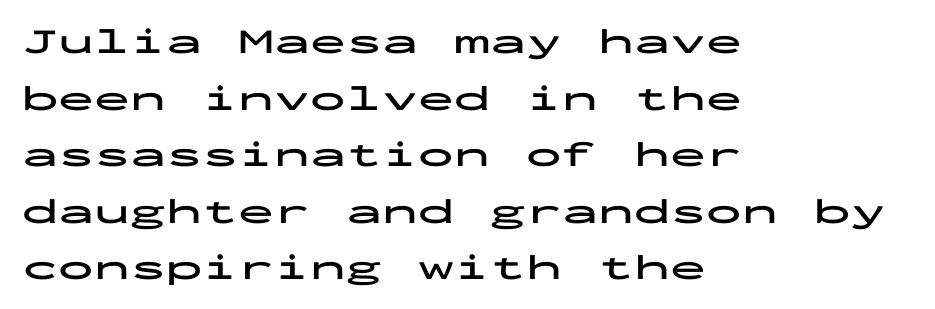
Q: Is the text bold? A: Yes.
Q: Is the text italic (slanted)? A: No, it is upright.
Q: Is the typeface a serif or a sans-serif typeface? A: Sans-serif.
Q: Is the text underlined? A: No.
Q: How is the paragraph aligned? A: Left-aligned.
Q: Is the spacing between letters normal or unusually wide? A: Normal.
Q: Is the spacing between lines tight, normal or loose? A: Normal.
Q: Width (condensed, normal, or wide)? A: Wide.
Q: Stroke contrast? A: Low.
Q: x-height? A: Medium.
Q: Monospaced? A: Yes.
